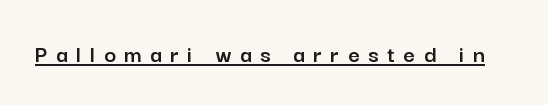
The image shows 25 px text type, upright; set unusually wide letter spacing (+0.35 em), underlined.
